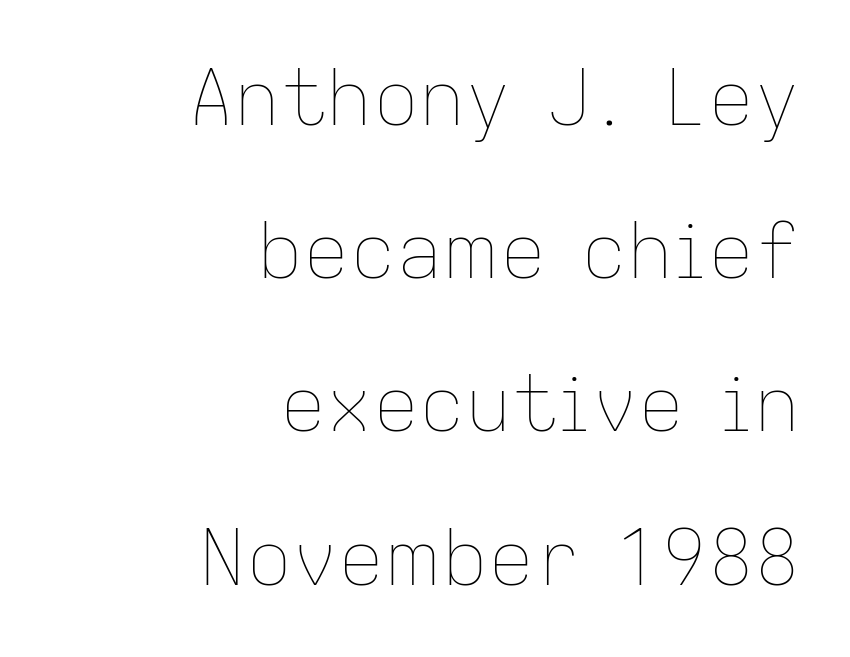
Compared with typical paragraphs, the rows here are farther apart. Caption: face not bold, strokes unweighted. Ascenders rise straight up at ninety degrees. Notice how the passage keeps a crisp vertical edge on the right only. Each row of text sits above clean, open space. Character widths vary here, with narrow letters taking less room than wide ones.
